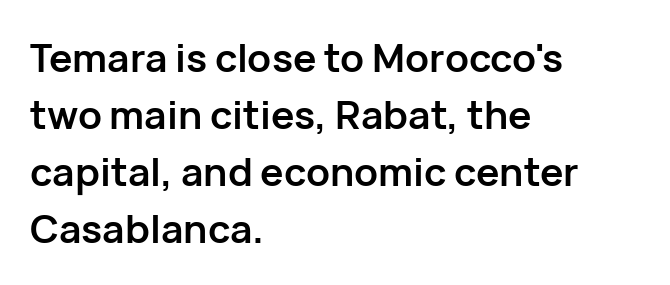
You can tell from the bare stems that sans-serif type was used. Character widths vary here, with narrow letters taking less room than wide ones. Descenders hang freely into open space. You'd pick this weight for a headline — it's a proper bold. What's the leading like? Ordinary, nothing unusual.
